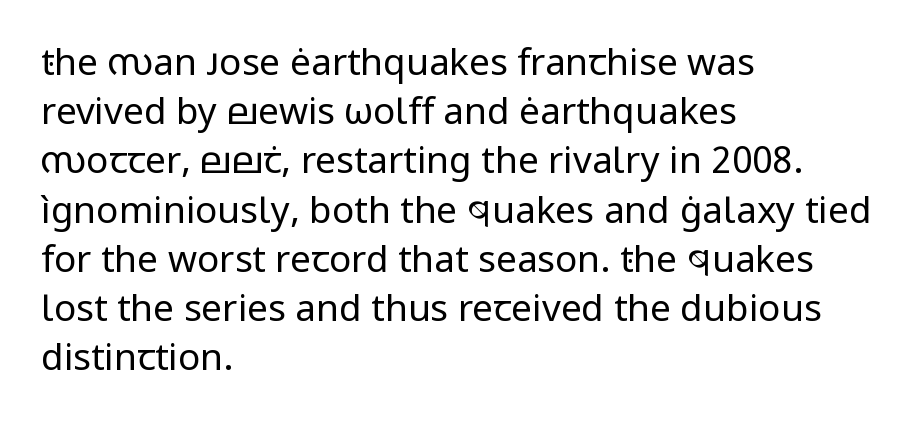
Q: Is the text bold? A: No.
Q: Is the text italic (slanted)? A: No, it is upright.
Q: Is the typeface a serif or a sans-serif typeface? A: Sans-serif.
Q: Is the text underlined? A: No.
Q: How is the paragraph aligned? A: Left-aligned.
Q: Is the spacing between letters normal or unusually wide? A: Normal.
Q: Is the spacing between lines tight, normal or loose? A: Normal.
Q: Width (condensed, normal, or wide)? A: Normal.
Q: Stroke contrast? A: Low.
Q: x-height? A: Medium.
Q: Monospaced? A: No.
